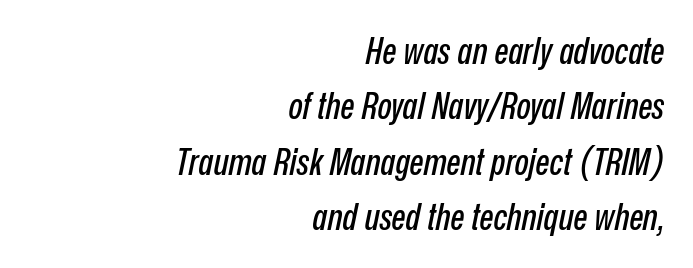
The image shows 37 px condensed type, italic (leaning right); set right-aligned, normal line spacing (1.5x), normal letter spacing, not underlined; low stroke contrast and a medium x-height.
